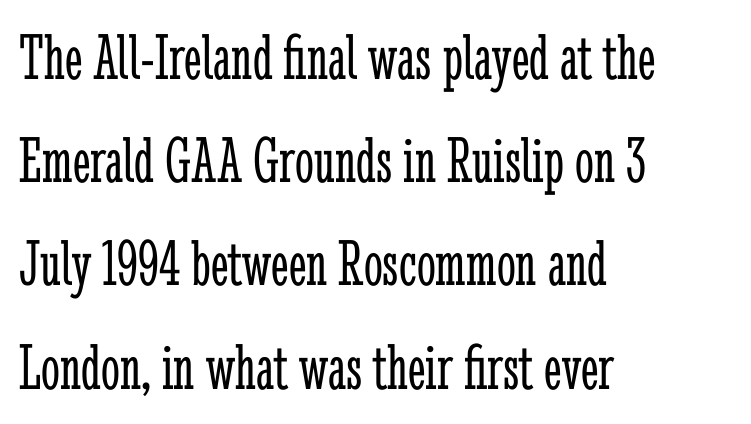
{"serif": "yes", "italic": "no", "bold": "no", "weight": "light", "width": "condensed", "stroke_contrast": "low", "x_height": "medium", "monospaced": "no", "underline": "no", "align": "left", "line_spacing": "normal", "line_spacing_ratio": 1.54, "letter_spacing": "normal", "letter_spacing_em": 0.0, "glyph_px": 67}
